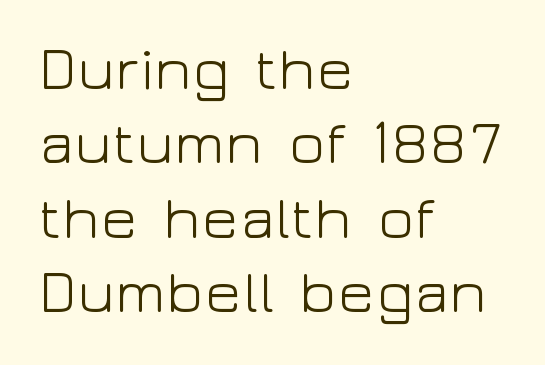
Character widths vary here, with narrow letters taking less room than wide ones. Bare-footed words on every line. Every stem runs plumb, perpendicular to the baseline. Every row of glyphs begins at an identical x-position on the left. Honestly, the letter spacing is just normal — you wouldn't notice it.
